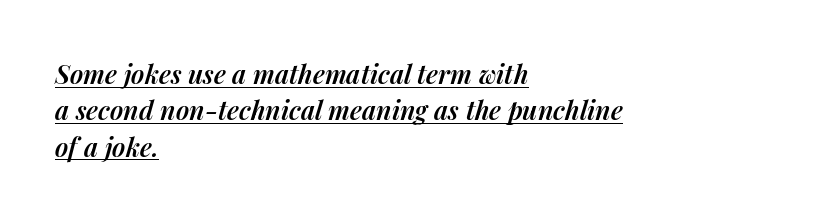
The image shows 26 px text type, italic (leaning right); set left-aligned, normal line spacing (1.4x), normal letter spacing, underlined.
